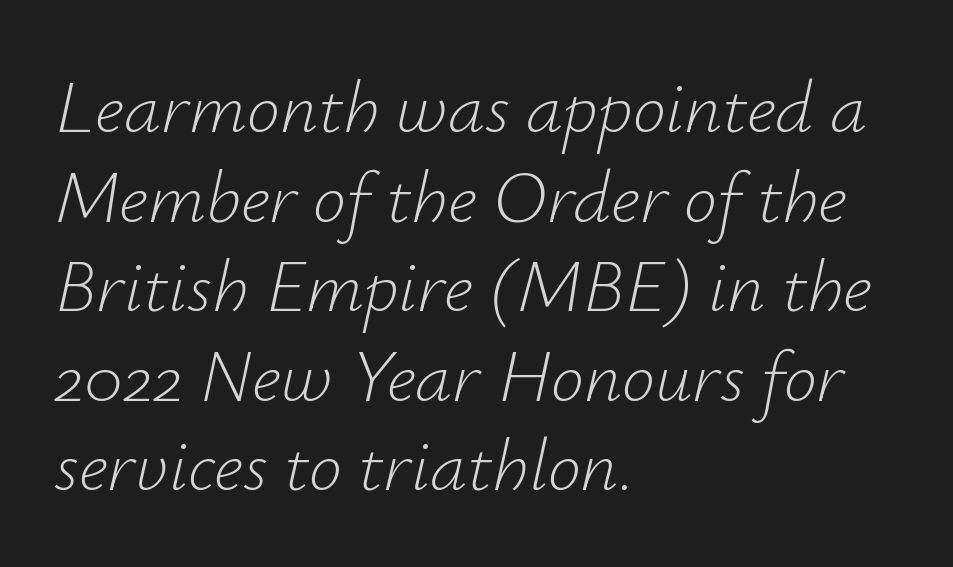
Q: Is the text bold? A: No.
Q: Is the text italic (slanted)? A: Yes, it leans right by about 12 degrees.
Q: Is the text underlined? A: No.
Q: How is the paragraph aligned? A: Left-aligned.
Q: Is the spacing between letters normal or unusually wide? A: Normal.
Q: Width (condensed, normal, or wide)? A: Normal.
Q: Stroke contrast? A: Low.
Q: x-height? A: Small.
Q: Monospaced? A: No.
